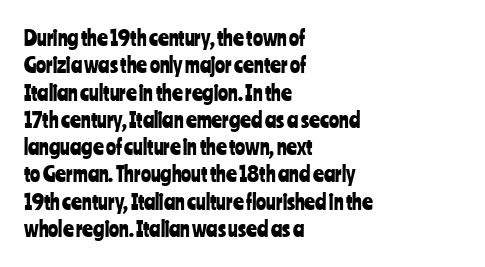
Q: Is the text italic (slanted)? A: No, it is upright.
Q: Is the text underlined? A: No.
Q: How is the paragraph aligned? A: Left-aligned.
Q: Is the spacing between letters normal or unusually wide? A: Normal.
Q: Is the spacing between lines tight, normal or loose? A: Normal.
